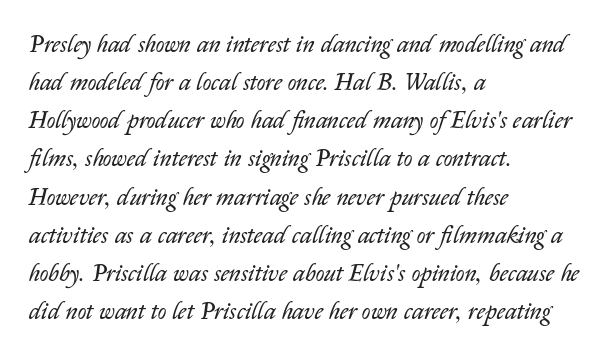
The image shows 24 px text type, italic (leaning right); set left-aligned, normal line spacing (1.59x), normal letter spacing, not underlined.
